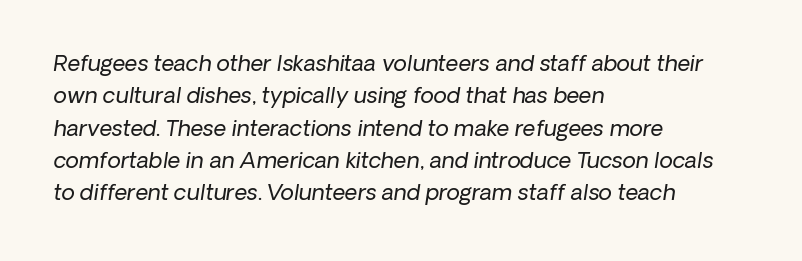
Q: Is the text bold? A: No.
Q: Is the text italic (slanted)? A: Yes, it leans right by about 8 degrees.
Q: Is the text underlined? A: No.
Q: How is the paragraph aligned? A: Left-aligned.
Q: Is the spacing between letters normal or unusually wide? A: Normal.
Q: Is the spacing between lines tight, normal or loose? A: Normal.
